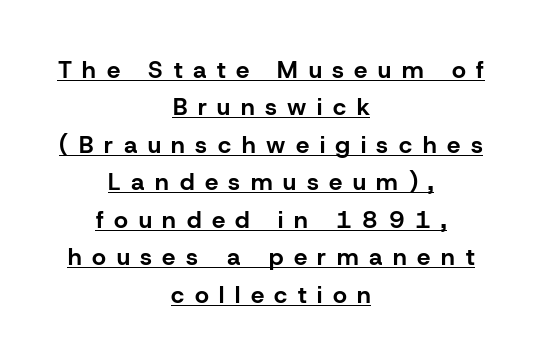
How would I describe the line gaps? Plain and ordinary. The letters are bold, with thick, heavy strokes. Caption: multi-line text, centered on the measure. These lines were composed using upright roman letters. The letters are spread apart with noticeably loose tracking. In designer terms, the underline attribute is active on this setting.
